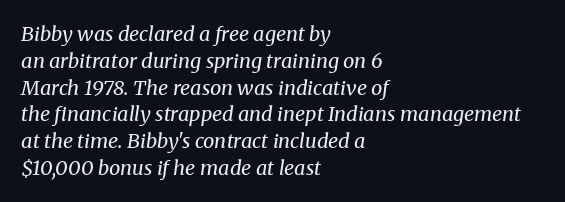
Standard letterfit; no display-style spreading of the glyphs. The typeface has the unassuming heft of standard copy or less. One glance says typical: line gaps are just what's usual. The font's italic variant was chosen for this text. Descender tails drop into unmarked territory. Left-aligned paragraph, ragged on the right.
